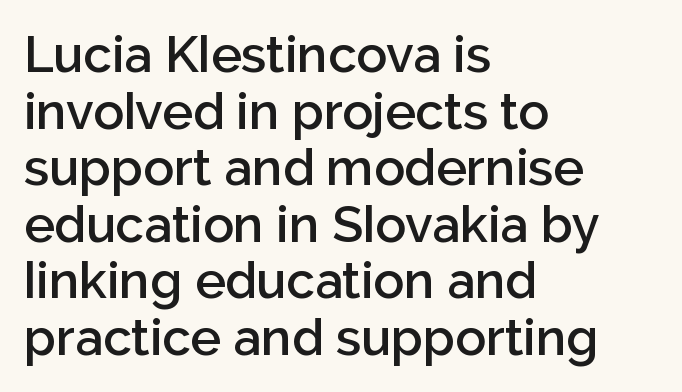
Q: Is the text bold? A: Semi-bold.
Q: Is the text italic (slanted)? A: No, it is upright.
Q: Is the typeface a serif or a sans-serif typeface? A: Sans-serif.
Q: Is the text underlined? A: No.
Q: How is the paragraph aligned? A: Left-aligned.
Q: Is the spacing between letters normal or unusually wide? A: Normal.
Q: Is the spacing between lines tight, normal or loose? A: Tight.
Q: Width (condensed, normal, or wide)? A: Normal.
Q: Stroke contrast? A: Low.
Q: x-height? A: Medium.
Q: Monospaced? A: No.
